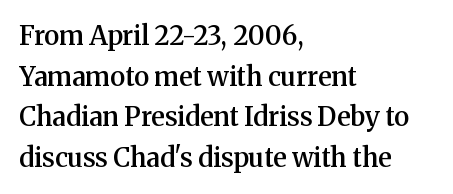
The image shows 26 px text type, upright; set left-aligned, normal line spacing (1.56x), normal letter spacing, not underlined.
